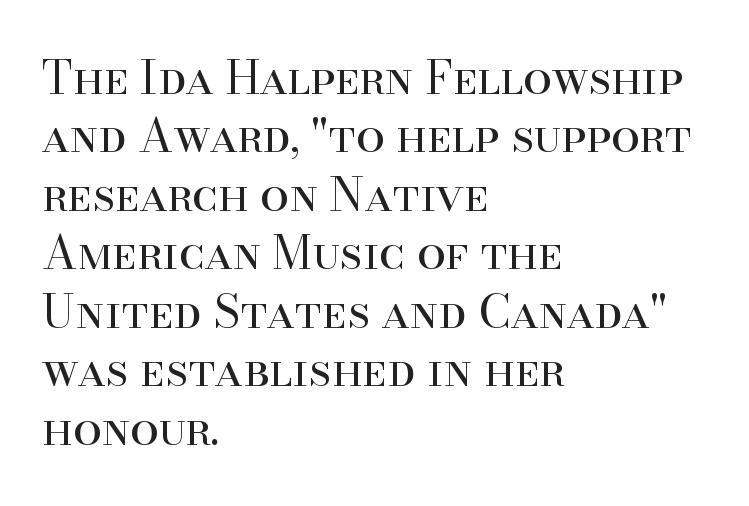
Is this a heavy cut? Hardly; it is regular or lighter. Is this a sans? No — the strokes have serifs. Each line starts at the same left margin while the right side varies. Character widths vary here, with narrow letters taking less room than wide ones. Posture: upright roman. Line spacing here is normal.
